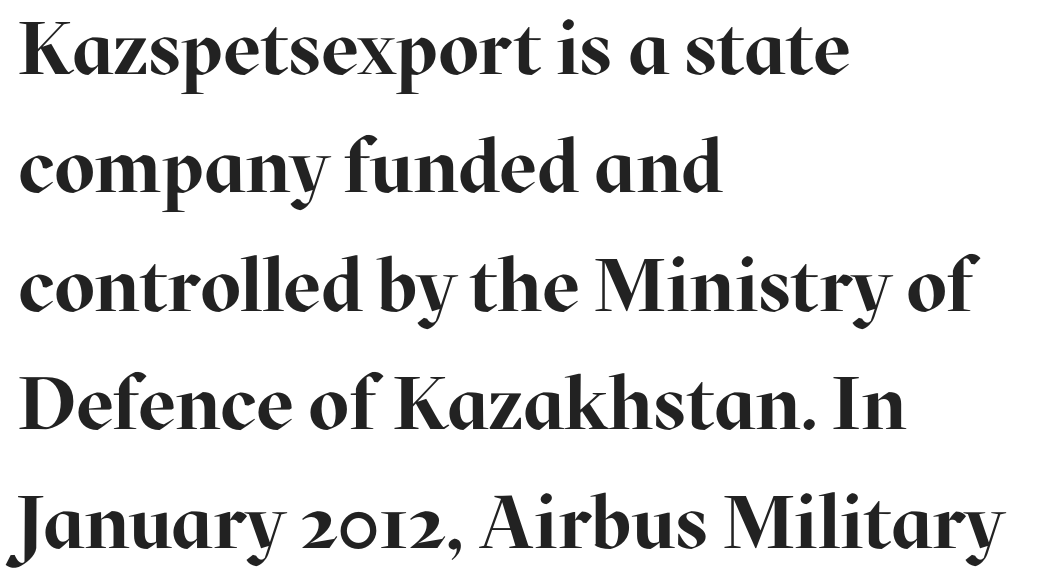
The image shows 74 px bold serif type, upright; set left-aligned, normal line spacing (1.6x), normal letter spacing, not underlined; high stroke contrast and a medium x-height.
